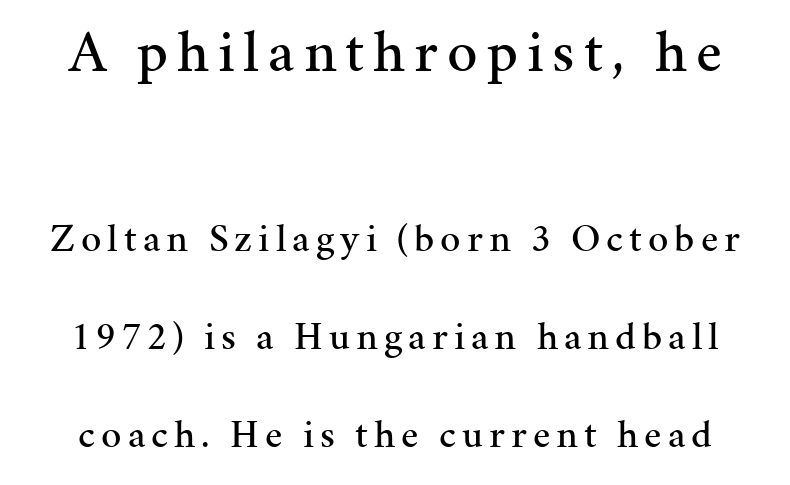
The block sitting higher on the canvas is the one with enlarged characters. The lines are spread far apart with generous leading. The string is rendered with underlining switched off. Upright lettering throughout. Yep, those are serifs on the letters.
